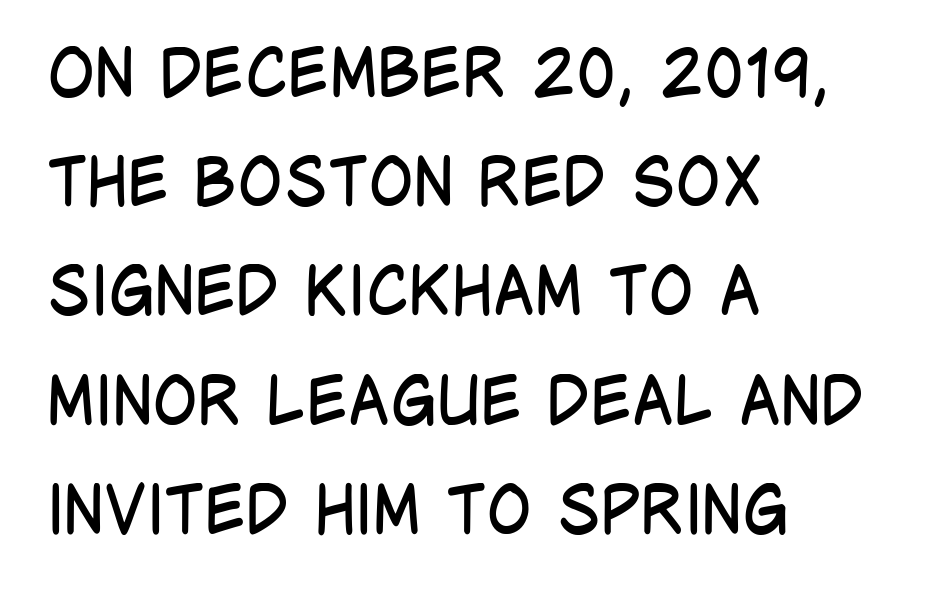
Line starts are locked; line ends wander. Rendered with straight, roman letterforms. Is the stroke heavy? The answer is a plain regular-or-lighter. How would I describe the line gaps? Plain and ordinary.
